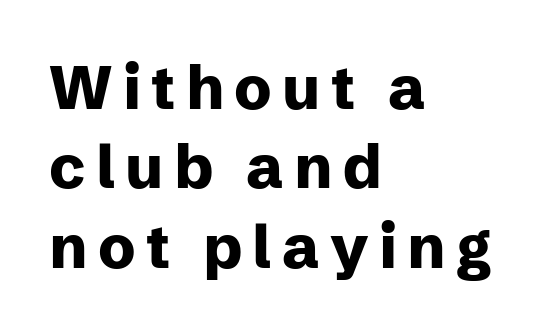
Q: Is the text bold? A: Yes.
Q: Is the text italic (slanted)? A: No, it is upright.
Q: Is the typeface a serif or a sans-serif typeface? A: Sans-serif.
Q: Is the text underlined? A: No.
Q: How is the paragraph aligned? A: Left-aligned.
Q: Is the spacing between lines tight, normal or loose? A: Normal.
Q: Width (condensed, normal, or wide)? A: Normal.
Q: Stroke contrast? A: Low.
Q: x-height? A: Medium.
Q: Monospaced? A: No.
